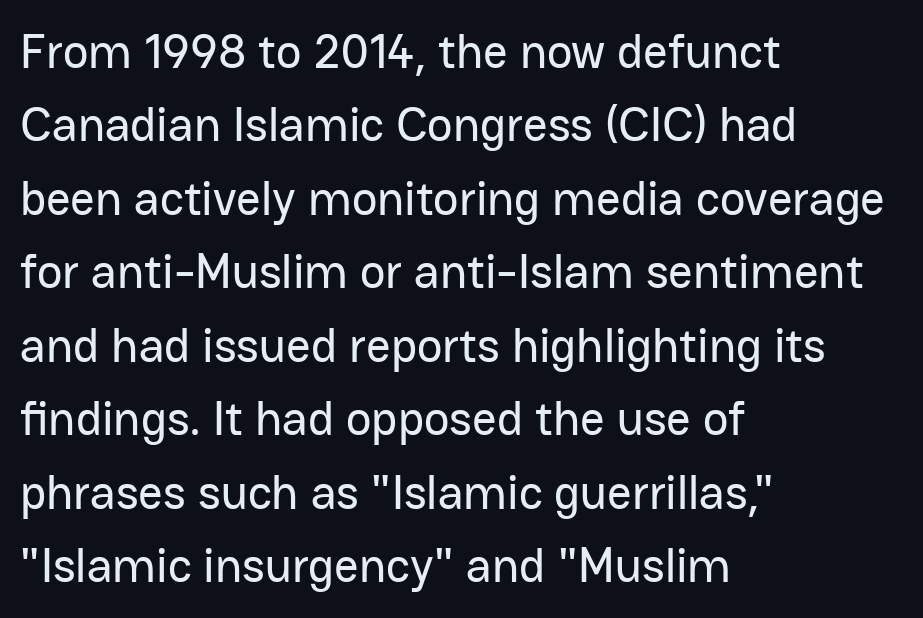
{"serif": "no", "italic": "no", "width": "normal", "stroke_contrast": "low", "x_height": "medium", "monospaced": "no", "underline": "no", "align": "left", "line_spacing": "normal", "line_spacing_ratio": 1.53, "letter_spacing": "normal", "letter_spacing_em": 0.0, "glyph_px": 48}
